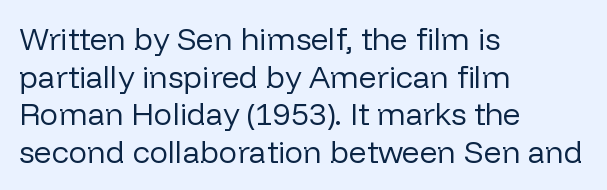
{"serif": "no", "italic": "no", "bold": "no", "weight": "regular", "width": "normal", "stroke_contrast": "low", "x_height": "medium", "monospaced": "no", "underline": "no", "align": "left", "line_spacing_ratio": 1.21, "letter_spacing": "normal", "letter_spacing_em": 0.0, "glyph_px": 31}
